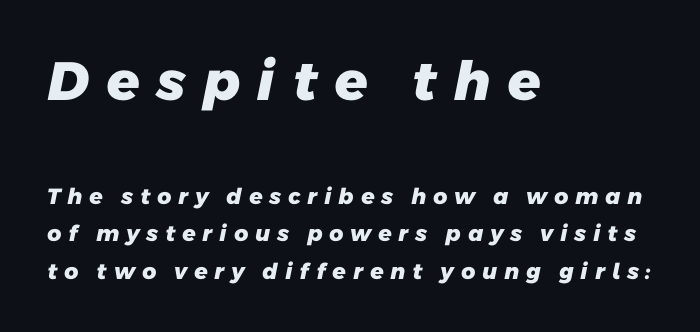
The image shows 54 px heavy sans-serif type; set left-aligned, normal line spacing (1.7x), unusually wide letter spacing (+0.28 em), not underlined; the first (top) block is 2.45x larger; low stroke contrast and a medium x-height.
